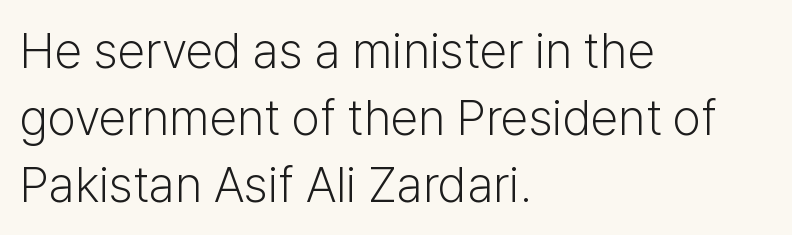
{"serif": "no", "italic": "no", "bold": "no", "weight": "light", "width": "normal", "stroke_contrast": "low", "x_height": "medium", "monospaced": "no", "underline": "no", "align": "left", "line_spacing": "normal", "line_spacing_ratio": 1.34, "letter_spacing": "normal", "letter_spacing_em": 0.0, "glyph_px": 50}
